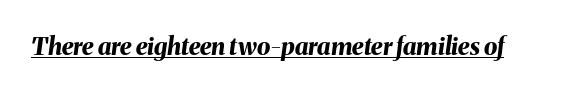
When letters slant like this, we call the style italic. In terms of weight, the rendering is a true, heavy bold. Every word sits above its own underline. The line texture is even and compact thanks to regular tracking.
